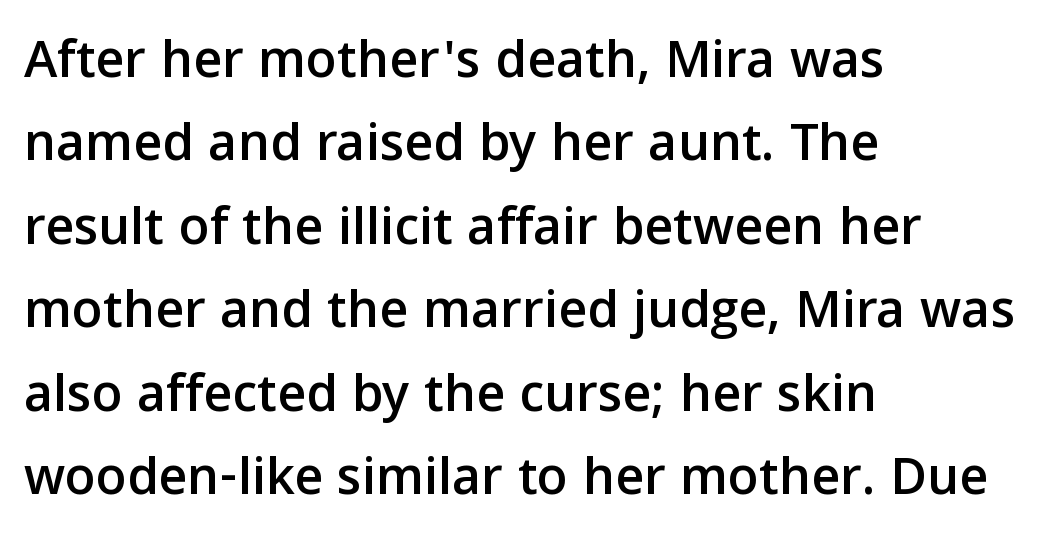
Teacher's note: observe the even left margin — that is flush-left alignment. The type family on display is of the sans-serif kind. This is roman type, the default non-slanted kind. Check under the words: just untouched page. Looks like regular typesetting: each glyph gets only the width it needs. Characters follow at the spacing the type designer built in.
